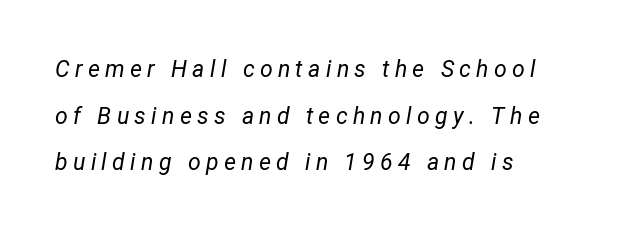
Q: Is the text bold? A: No.
Q: Is the text italic (slanted)? A: Yes, it leans right by about 12 degrees.
Q: Is the text underlined? A: No.
Q: How is the paragraph aligned? A: Left-aligned.
Q: Is the spacing between letters normal or unusually wide? A: Unusually wide.
Q: Is the spacing between lines tight, normal or loose? A: Loose.
